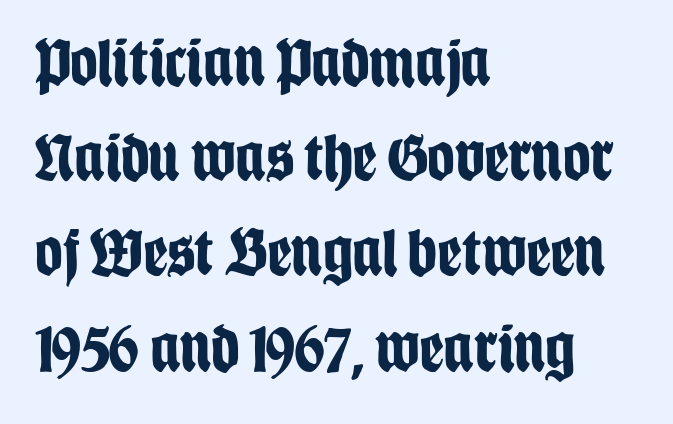
{"serif": "no", "italic": "no", "bold": "yes", "weight": "bold", "width": "condensed", "stroke_contrast": "low", "x_height": "large", "monospaced": "no", "underline": "no", "align": "left", "line_spacing": "normal", "line_spacing_ratio": 1.4, "letter_spacing": "normal", "letter_spacing_em": 0.0, "glyph_px": 68}
